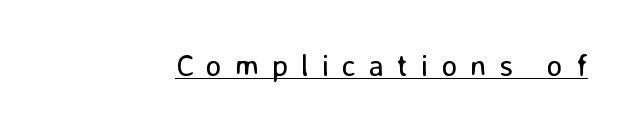
Q: Is the text bold? A: No.
Q: Is the text italic (slanted)? A: No, it is upright.
Q: Is the typeface a serif or a sans-serif typeface? A: Sans-serif.
Q: Is the text underlined? A: Yes.
Q: Is the spacing between letters normal or unusually wide? A: Unusually wide.
Q: Width (condensed, normal, or wide)? A: Normal.
Q: Stroke contrast? A: Low.
Q: x-height? A: Medium.
Q: Monospaced? A: No.
